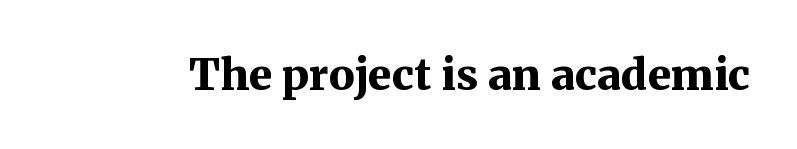
{"serif": "yes", "italic": "no", "bold": "yes", "weight": "bold", "width": "normal", "stroke_contrast": "medium", "x_height": "medium", "monospaced": "no", "underline": "no", "letter_spacing": "normal", "letter_spacing_em": 0.0, "glyph_px": 43}
